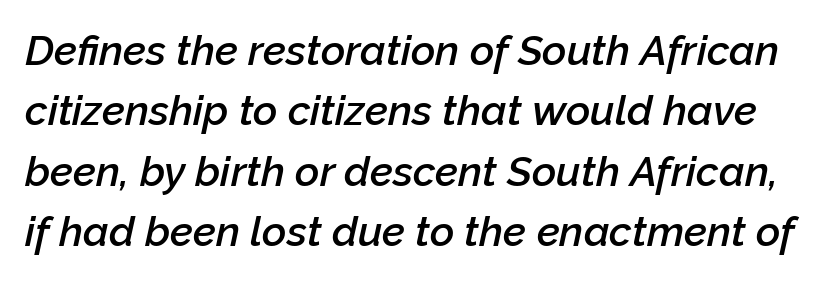
Q: Is the text bold? A: Semi-bold.
Q: Is the text italic (slanted)? A: Yes, it leans right by about 12 degrees.
Q: Is the text underlined? A: No.
Q: Is the spacing between letters normal or unusually wide? A: Normal.
Q: Is the spacing between lines tight, normal or loose? A: Normal.
Q: Width (condensed, normal, or wide)? A: Normal.
Q: Stroke contrast? A: Low.
Q: x-height? A: Medium.
Q: Monospaced? A: No.
